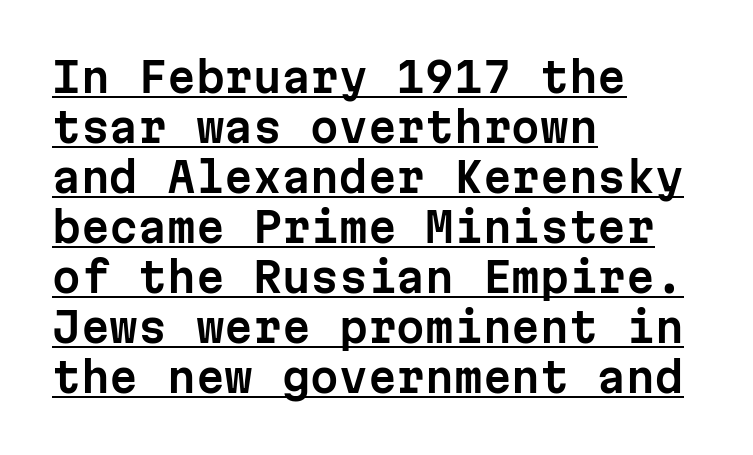
{"serif": "no", "italic": "no", "width": "normal", "stroke_contrast": "low", "x_height": "medium", "monospaced": "yes", "underline": "yes", "align": "left", "line_spacing_ratio": 1.22, "letter_spacing": "normal", "letter_spacing_em": 0.0, "glyph_px": 41}
